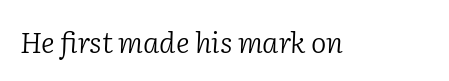
{"serif": "yes", "italic": "yes", "lean": "right", "slant_degrees": 2, "bold": "no", "weight": "light", "width": "normal", "stroke_contrast": "low", "x_height": "medium", "monospaced": "no", "underline": "no", "letter_spacing": "normal", "letter_spacing_em": 0.0, "glyph_px": 29}
